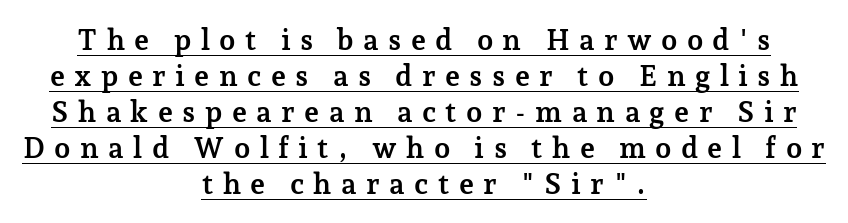
{"serif": "yes", "italic": "no", "bold": "yes", "weight": "semibold", "width": "normal", "stroke_contrast": "low", "x_height": "medium", "monospaced": "no", "underline": "yes", "align": "center", "line_spacing_ratio": 1.24, "letter_spacing": "wide", "letter_spacing_em": 0.32, "glyph_px": 29}
